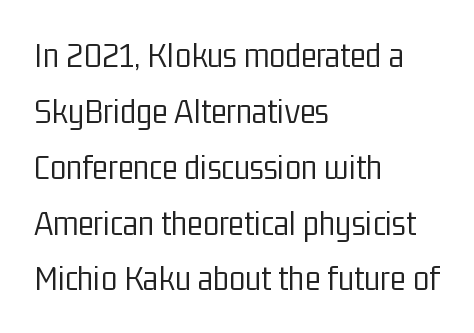
The image shows 37 px light, condensed sans-serif type, upright; set left-aligned, normal line spacing (1.51x), normal letter spacing, not underlined; low stroke contrast and a medium x-height.
